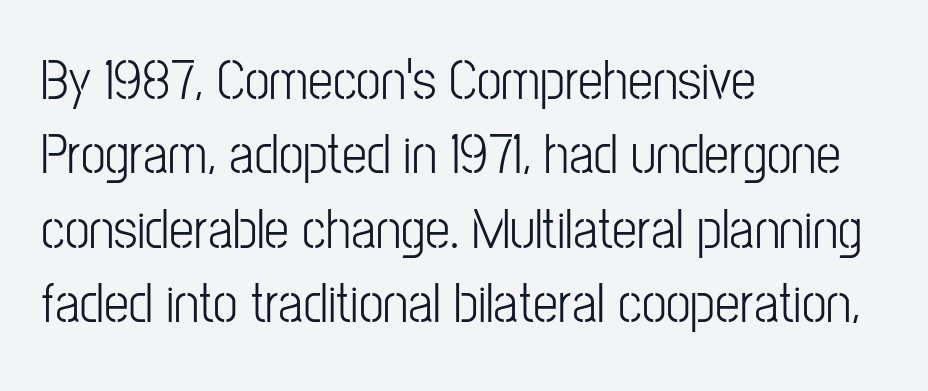
Q: Is the text italic (slanted)? A: No, it is upright.
Q: Is the typeface a serif or a sans-serif typeface? A: Sans-serif.
Q: Is the text underlined? A: No.
Q: How is the paragraph aligned? A: Left-aligned.
Q: Is the spacing between letters normal or unusually wide? A: Normal.
Q: Is the spacing between lines tight, normal or loose? A: Normal.
Q: Width (condensed, normal, or wide)? A: Condensed.
Q: Stroke contrast? A: Low.
Q: x-height? A: Medium.
Q: Monospaced? A: No.
